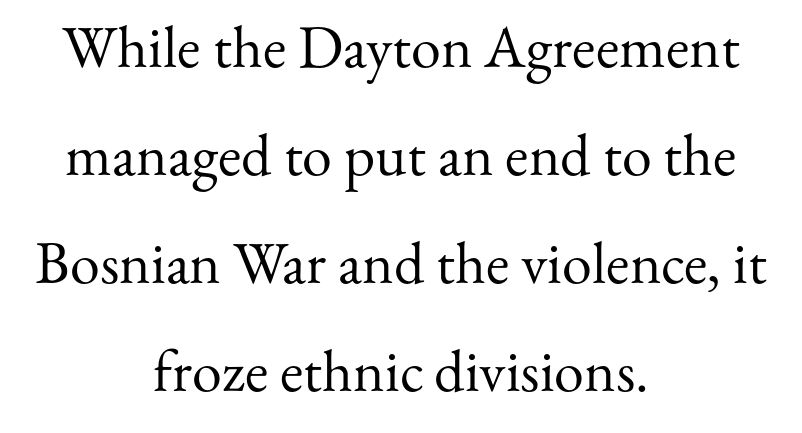
This is the regular roman posture of the typeface. The letters advance in unequal steps, a hallmark of proportional type. Small tapered or slab feet sit at the stroke ends, so this counts as serif. Caption: face not bold, strokes unweighted.
